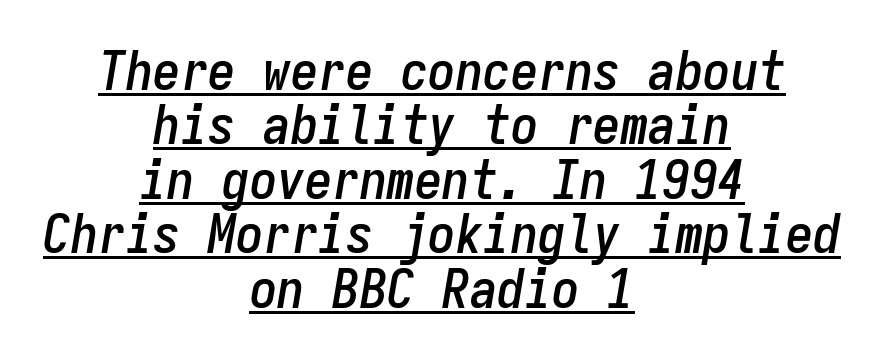
Q: Is the text italic (slanted)? A: Yes, it leans right by about 9 degrees.
Q: Is the text underlined? A: Yes.
Q: How is the paragraph aligned? A: Centered.
Q: Is the spacing between letters normal or unusually wide? A: Normal.
Q: Is the spacing between lines tight, normal or loose? A: Tight.
Q: Width (condensed, normal, or wide)? A: Condensed.
Q: Stroke contrast? A: Low.
Q: x-height? A: Medium.
Q: Monospaced? A: Yes.
